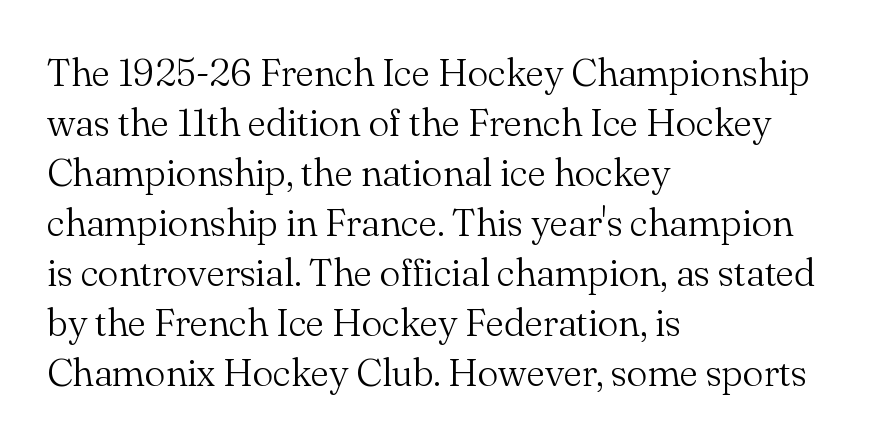
The image shows 39 px light serif type, upright; set left-aligned, normal line spacing (1.28x), normal letter spacing, not underlined; medium stroke contrast and a small x-height.
